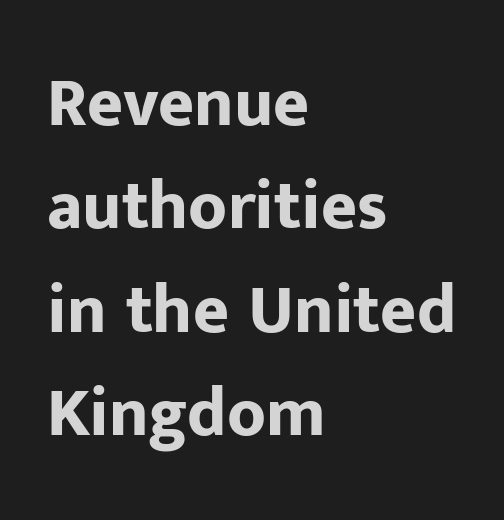
The image shows 69 px bold sans-serif type, upright; set left-aligned, normal line spacing (1.5x), normal letter spacing, not underlined; low stroke contrast and a medium x-height.
